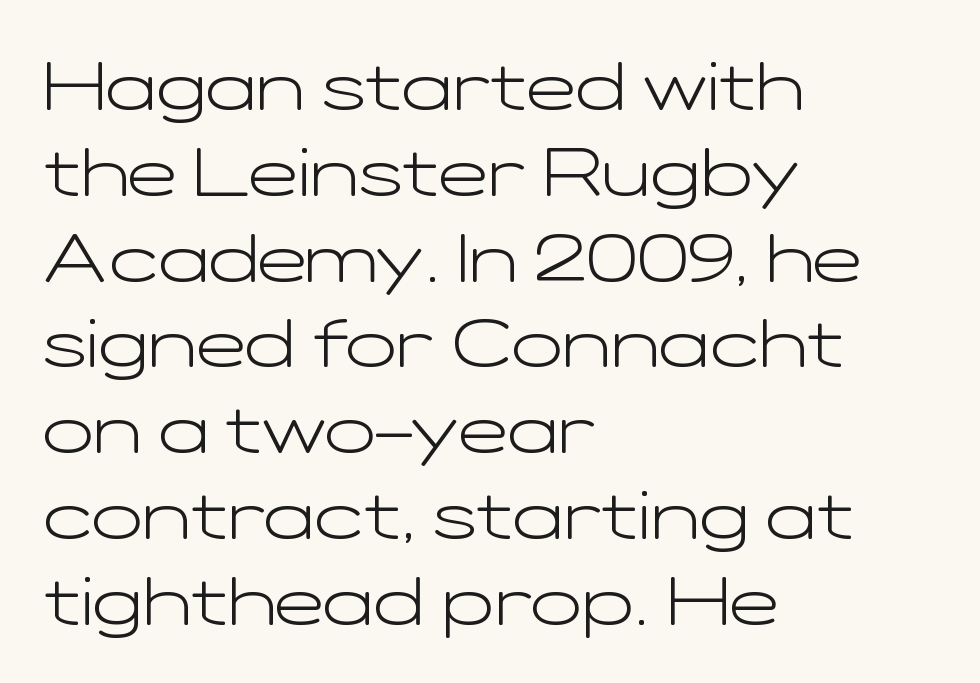
{"serif": "no", "italic": "no", "bold": "no", "weight": "light", "width": "wide", "stroke_contrast": "low", "x_height": "medium", "monospaced": "no", "underline": "no", "align": "left", "line_spacing": "normal", "line_spacing_ratio": 1.28, "letter_spacing": "normal", "letter_spacing_em": 0.0, "glyph_px": 67}
